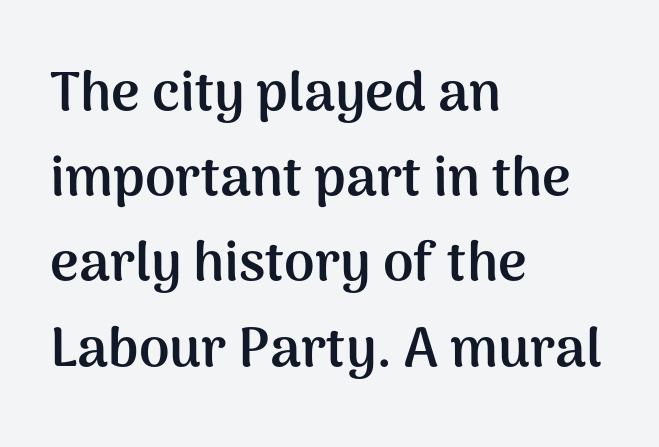
Q: Is the text bold? A: Yes.
Q: Is the text italic (slanted)? A: No, it is upright.
Q: Is the typeface a serif or a sans-serif typeface? A: Sans-serif.
Q: Is the text underlined? A: No.
Q: How is the paragraph aligned? A: Left-aligned.
Q: Is the spacing between letters normal or unusually wide? A: Normal.
Q: Is the spacing between lines tight, normal or loose? A: Normal.
Q: Width (condensed, normal, or wide)? A: Normal.
Q: Stroke contrast? A: Medium.
Q: x-height? A: Medium.
Q: Monospaced? A: No.
